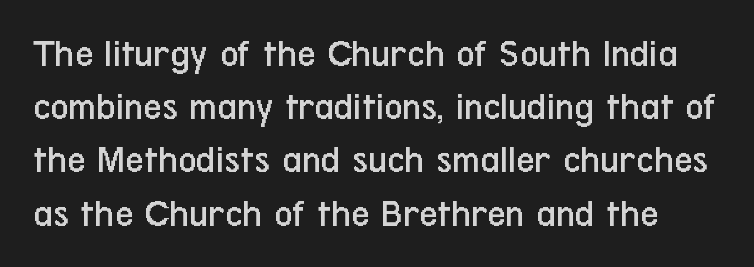
The area under the type is left untouched. Evenly set lines give the paragraph a standard silhouette. Letterform terminals end flat and unadorned throughout the passage. Varying glyph widths throughout — classic text-font behaviour.
